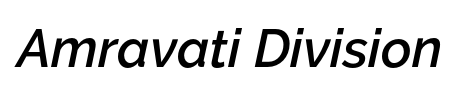
Anything drawn beneath the words? Only blank space. Do the characters align in a grid? No, the font is proportional. Honestly, the letter spacing is just normal — you wouldn't notice it. You can tell it's italic because the verticals aren't actually vertical. Students, this is semibold: more ink than regular, less than bold.
